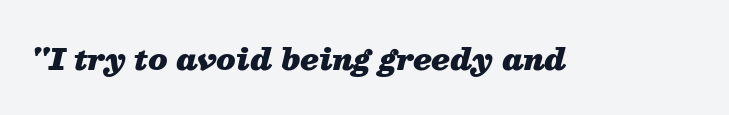
Posture: slanted. Typesetter's note: full bold, strokes at maximum text heaviness. Nobody touched the tracking dial on this one. The passage shown is typed in a proportional face where columns would drift. The specimen omits any rule beneath the text block's lines.
